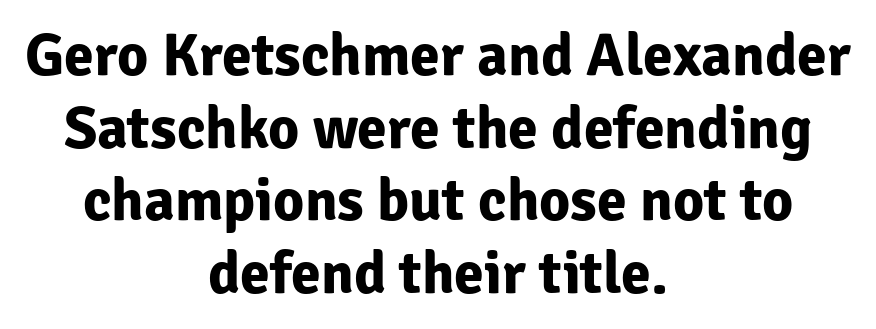
The image shows 60 px bold sans-serif type, upright; set centered, line spacing 1.21x, normal letter spacing, not underlined; low stroke contrast and a medium x-height.
